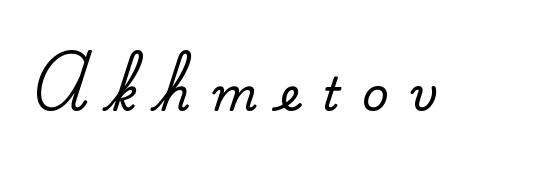
Q: Is the text italic (slanted)? A: Yes.
Q: Is the typeface a serif or a sans-serif typeface? A: Serif.
Q: Is the text underlined? A: No.
Q: Is the spacing between letters normal or unusually wide? A: Unusually wide.
Q: Width (condensed, normal, or wide)? A: Normal.
Q: Stroke contrast? A: Medium.
Q: x-height? A: Small.
Q: Monospaced? A: No.
